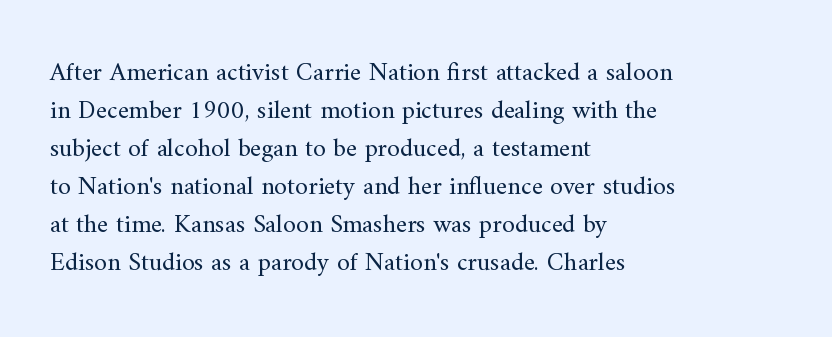
Q: Is the text bold? A: No.
Q: Is the text italic (slanted)? A: No, it is upright.
Q: Is the text underlined? A: No.
Q: How is the paragraph aligned? A: Left-aligned.
Q: Is the spacing between letters normal or unusually wide? A: Normal.
Q: Is the spacing between lines tight, normal or loose? A: Normal.
